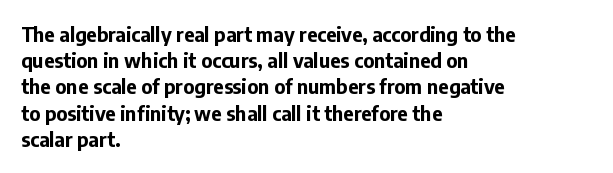
Leftover space on each line is placed entirely after the last word. Honestly, the row spacing looks completely unremarkable. This sample uses an upright cut, with every glyph sitting square on the baseline. A typesetter would call this zero additional tracking. Check the space under the baseline: it is left empty.
